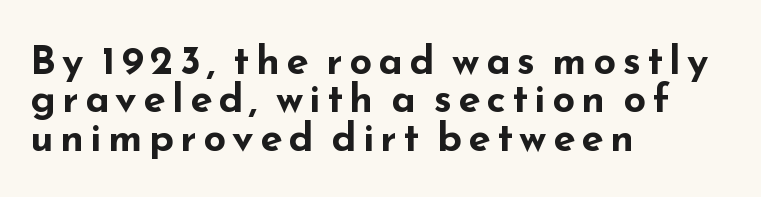
The image shows 40 px bold, wide sans-serif type, upright; set left-aligned, tight line spacing (0.96x), not underlined; low stroke contrast and a small x-height.
